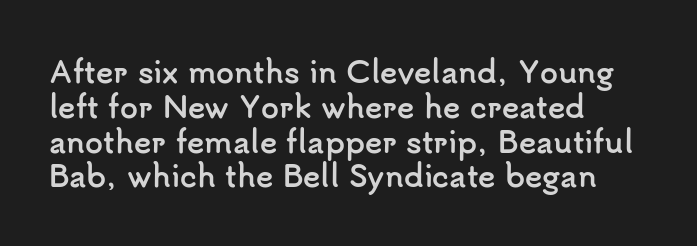
The image shows 29 px semibold sans-serif type, upright; set left-aligned, line spacing 1.2x, normal letter spacing, not underlined; low stroke contrast and a small x-height.
